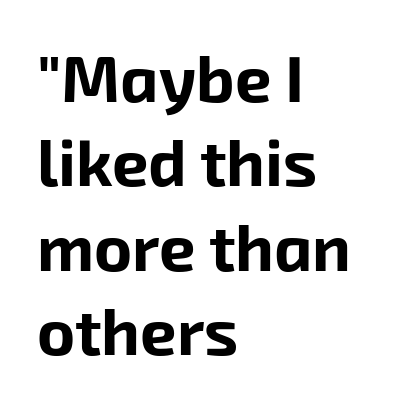
Q: Is the text bold? A: Yes.
Q: Is the typeface a serif or a sans-serif typeface? A: Sans-serif.
Q: Is the text underlined? A: No.
Q: How is the paragraph aligned? A: Left-aligned.
Q: Is the spacing between letters normal or unusually wide? A: Normal.
Q: Is the spacing between lines tight, normal or loose? A: Normal.
Q: Width (condensed, normal, or wide)? A: Normal.
Q: Stroke contrast? A: Low.
Q: x-height? A: Medium.
Q: Monospaced? A: No.
